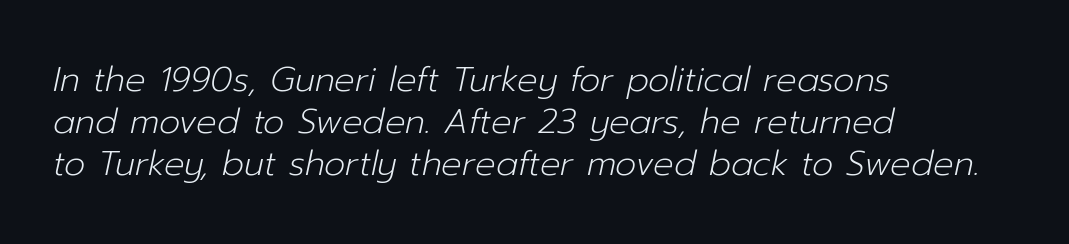
The image shows 34 px light type, italic (leaning right); set left-aligned, line spacing 1.24x, normal letter spacing, not underlined; low stroke contrast and a medium x-height.
